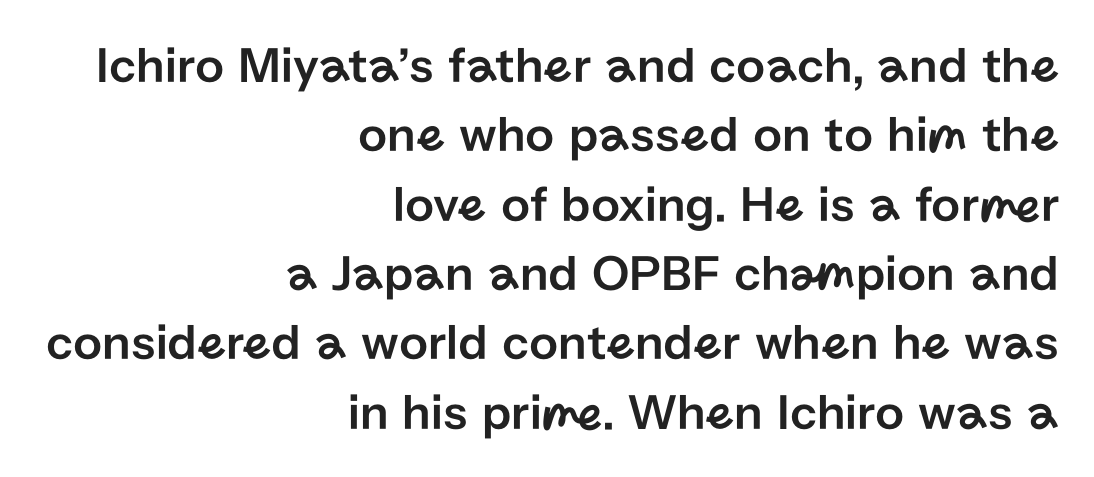
Q: Is the text italic (slanted)? A: No, it is upright.
Q: Is the typeface a serif or a sans-serif typeface? A: Sans-serif.
Q: Is the text underlined? A: No.
Q: How is the paragraph aligned? A: Right-aligned.
Q: Is the spacing between letters normal or unusually wide? A: Normal.
Q: Is the spacing between lines tight, normal or loose? A: Normal.
Q: Width (condensed, normal, or wide)? A: Normal.
Q: Stroke contrast? A: Low.
Q: x-height? A: Medium.
Q: Monospaced? A: No.
